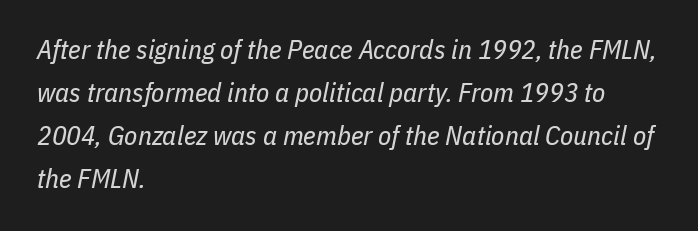
The image shows 27 px text type, italic (leaning right); set left-aligned, normal line spacing (1.59x), normal letter spacing, not underlined.
